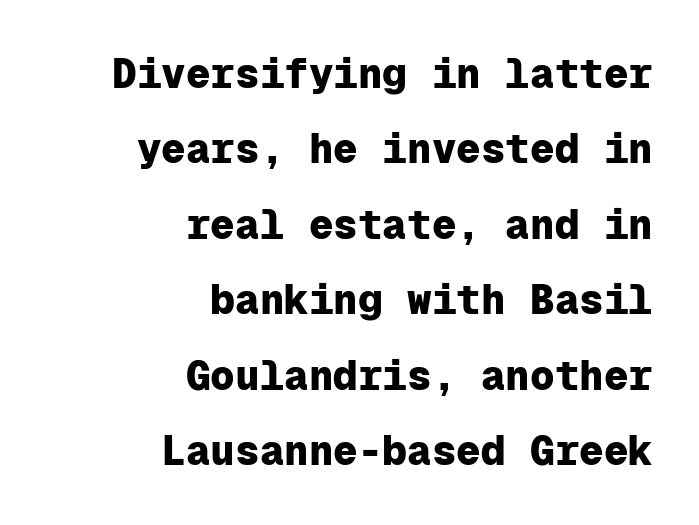
The image shows 41 px heavy sans-serif type, upright, monospaced; set right-aligned, line spacing 1.84x, normal letter spacing, not underlined; low stroke contrast and a medium x-height.
